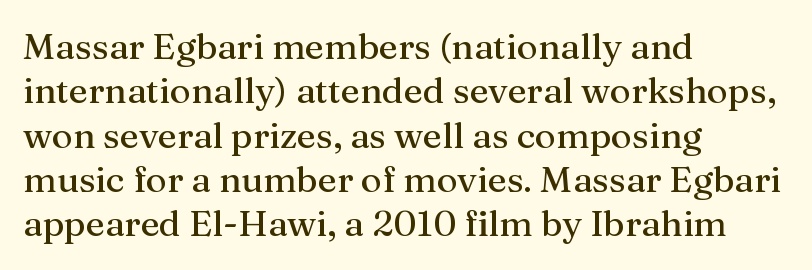
The image shows 36 px serif type, upright; set left-aligned, line spacing 1.23x, normal letter spacing, not underlined; medium stroke contrast and a medium x-height.
